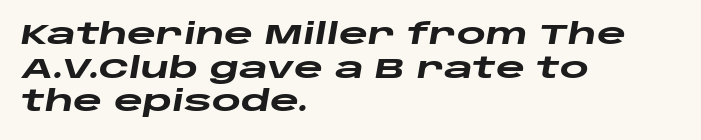
{"italic": "yes", "lean": "right", "slant_degrees": 10, "bold": "yes", "weight": "heavy", "width": "wide", "stroke_contrast": "low", "x_height": "large", "monospaced": "no", "underline": "no", "align": "left", "line_spacing_ratio": 1.2, "letter_spacing": "normal", "letter_spacing_em": 0.0, "glyph_px": 28}
